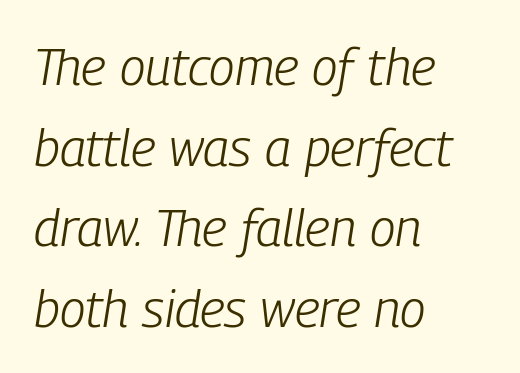
The image shows 52 px light, condensed type, italic (leaning right); set left-aligned, normal line spacing (1.55x), normal letter spacing, not underlined; low stroke contrast and a medium x-height.
